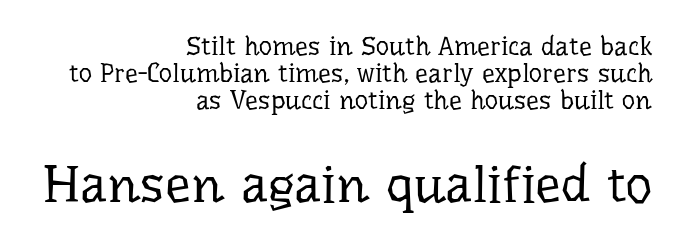
{"serif": "yes", "italic": "no", "bold": "no", "weight": "regular", "width": "normal", "stroke_contrast": "low", "x_height": "medium", "monospaced": "no", "underline": "no", "align": "right", "line_spacing": "tight", "line_spacing_ratio": 1.04, "letter_spacing": "normal", "letter_spacing_em": 0.0, "larger_block": "second", "size_ratio": 2.0, "glyph_px": 52}
